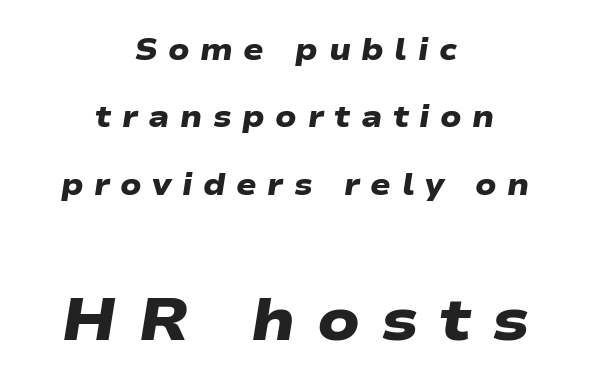
The image shows 60 px heavy, wide sans-serif type; set centered, loose line spacing (2.25x), unusually wide letter spacing (+0.35 em), not underlined; the second (bottom) block is 2.0x larger; low stroke contrast and a medium x-height.
